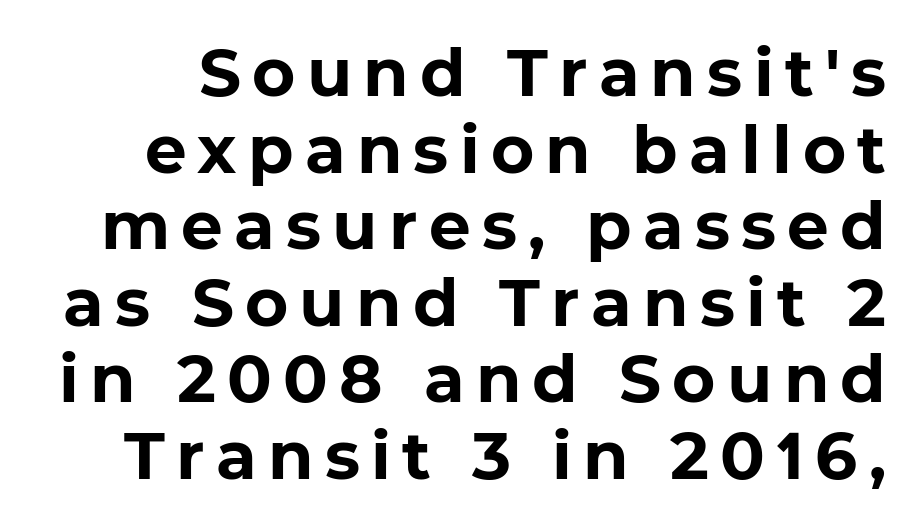
{"serif": "no", "bold": "yes", "weight": "bold", "width": "normal", "stroke_contrast": "low", "x_height": "medium", "monospaced": "no", "underline": "no", "line_spacing_ratio": 1.16, "glyph_px": 66}
